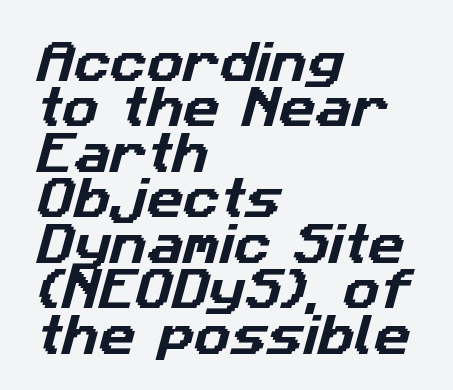
Q: Is the typeface a serif or a sans-serif typeface? A: Sans-serif.
Q: Is the text underlined? A: No.
Q: How is the paragraph aligned? A: Left-aligned.
Q: Is the spacing between letters normal or unusually wide? A: Normal.
Q: Is the spacing between lines tight, normal or loose? A: Tight.
Q: Width (condensed, normal, or wide)? A: Normal.
Q: Stroke contrast? A: Low.
Q: x-height? A: Medium.
Q: Monospaced? A: No.
